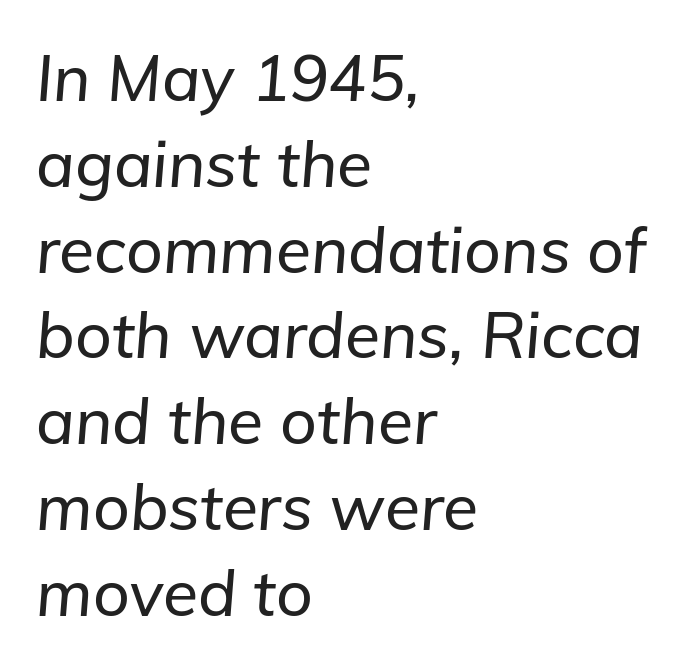
The image shows 64 px text type, italic (leaning right); set left-aligned, normal line spacing (1.34x), normal letter spacing, not underlined; low stroke contrast and a medium x-height.
